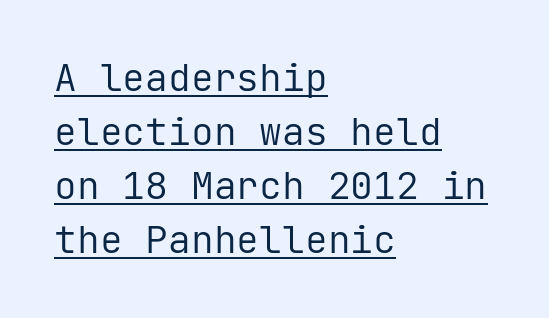
{"serif": "no", "italic": "no", "bold": "no", "weight": "regular", "width": "normal", "stroke_contrast": "low", "x_height": "medium", "monospaced": "yes", "underline": "yes", "align": "left", "line_spacing": "normal", "line_spacing_ratio": 1.42, "letter_spacing": "normal", "letter_spacing_em": 0.0, "glyph_px": 38}
